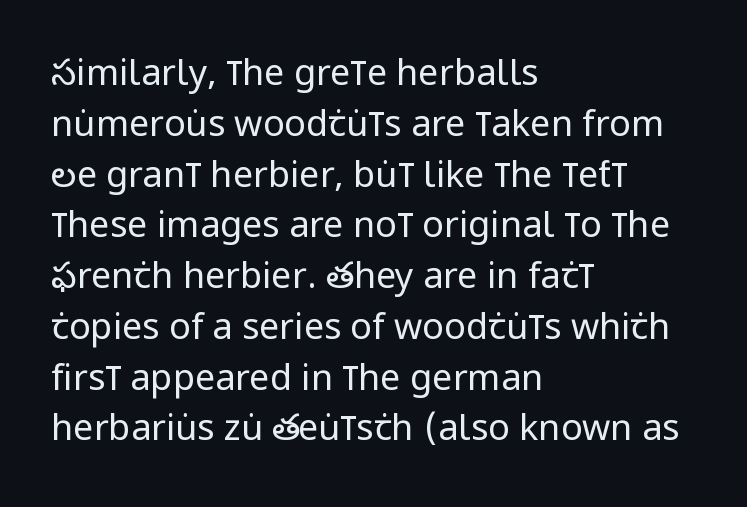
{"serif": "no", "italic": "no", "bold": "no", "weight": "regular", "width": "condensed", "stroke_contrast": "low", "x_height": "large", "monospaced": "no", "underline": "no", "align": "left", "line_spacing": "normal", "line_spacing_ratio": 1.41, "letter_spacing": "normal", "letter_spacing_em": 0.0, "glyph_px": 36}
